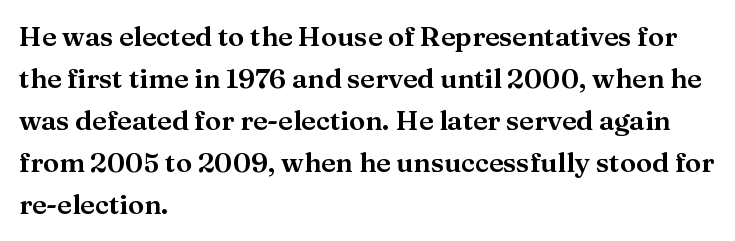
{"italic": "no", "underline": "no", "align": "left", "line_spacing": "normal", "line_spacing_ratio": 1.56, "letter_spacing": "normal", "letter_spacing_em": 0.0, "glyph_px": 27}
